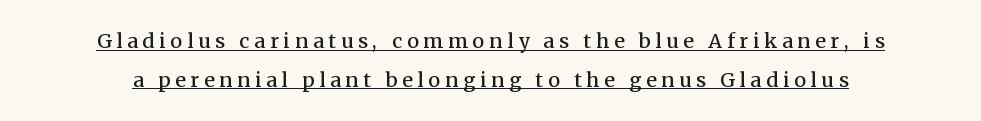
The image shows 20 px text type, upright; set loose line spacing (1.93x), unusually wide letter spacing (+0.24 em), underlined.
